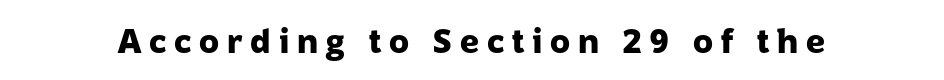
{"serif": "no", "italic": "no", "bold": "yes", "weight": "heavy", "width": "normal", "stroke_contrast": "low", "x_height": "medium", "monospaced": "no", "underline": "no", "letter_spacing": "wide", "letter_spacing_em": 0.24, "glyph_px": 33}
